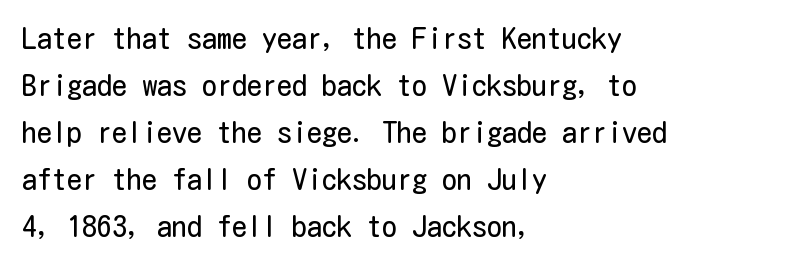
Q: Is the text bold? A: No.
Q: Is the text italic (slanted)? A: No, it is upright.
Q: Is the typeface a serif or a sans-serif typeface? A: Sans-serif.
Q: Is the text underlined? A: No.
Q: How is the paragraph aligned? A: Left-aligned.
Q: Is the spacing between letters normal or unusually wide? A: Normal.
Q: Is the spacing between lines tight, normal or loose? A: Normal.
Q: Width (condensed, normal, or wide)? A: Condensed.
Q: Stroke contrast? A: Low.
Q: x-height? A: Medium.
